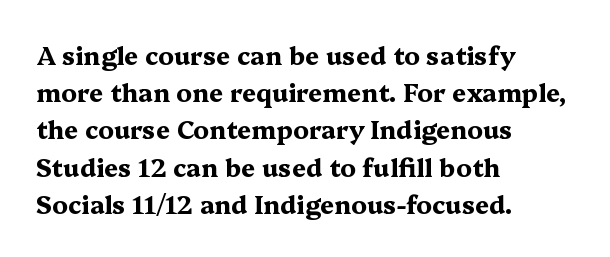
Italic: no, the glyphs are upright roman. Weight: bold. A typesetter would call this zero additional tracking. Does the copy run flush right? No — it runs flush left. In terms of leading, this rendering sits right in the middle. Quick note: underline off.
